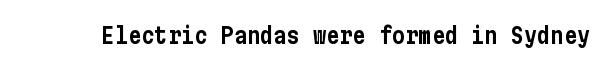
Tall strokes in this sample are plumb rather than angled. Short note: letters normally spaced. Lines of text with bare space underneath.
